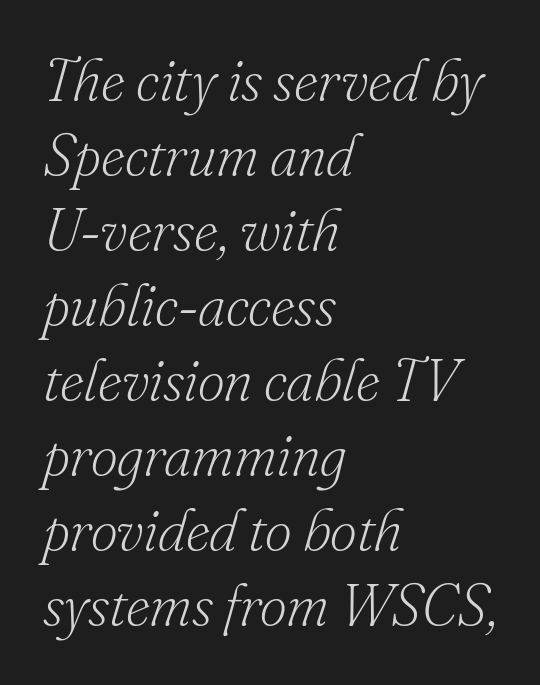
{"serif": "yes", "italic": "yes", "lean": "right", "slant_degrees": 16, "bold": "no", "weight": "light", "width": "normal", "stroke_contrast": "low", "x_height": "small", "monospaced": "no", "underline": "no", "align": "left", "line_spacing": "normal", "line_spacing_ratio": 1.27, "letter_spacing": "normal", "letter_spacing_em": 0.0, "glyph_px": 59}
